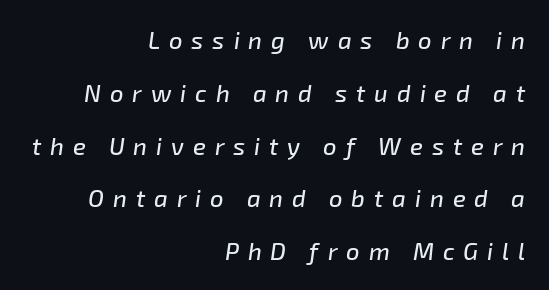
A flush-right, rag-left setting is used for this passage. Slanted lettering throughout. Baseline-to-baseline distance is far greater than the letter height. Check under the words: just untouched page. The tracking reads as deliberately expanded to a designer's eye.
